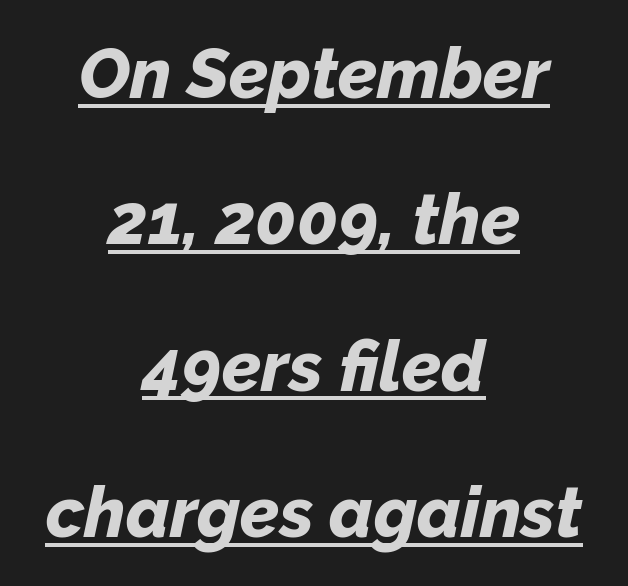
The image shows 70 px bold type, italic (leaning right); set centered, loose line spacing (2.09x), normal letter spacing, underlined; low stroke contrast and a medium x-height.
